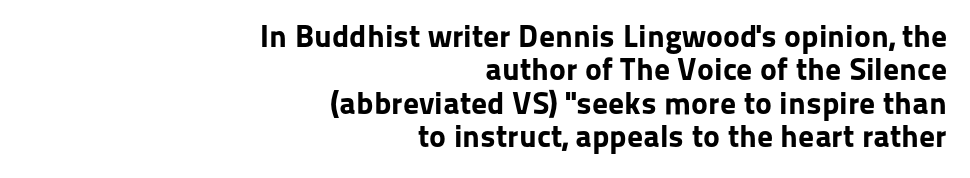
Q: Is the text bold? A: Yes.
Q: Is the text italic (slanted)? A: No, it is upright.
Q: Is the typeface a serif or a sans-serif typeface? A: Sans-serif.
Q: Is the text underlined? A: No.
Q: How is the paragraph aligned? A: Right-aligned.
Q: Is the spacing between letters normal or unusually wide? A: Normal.
Q: Is the spacing between lines tight, normal or loose? A: Tight.
Q: Width (condensed, normal, or wide)? A: Normal.
Q: Stroke contrast? A: Low.
Q: x-height? A: Medium.
Q: Monospaced? A: No.
